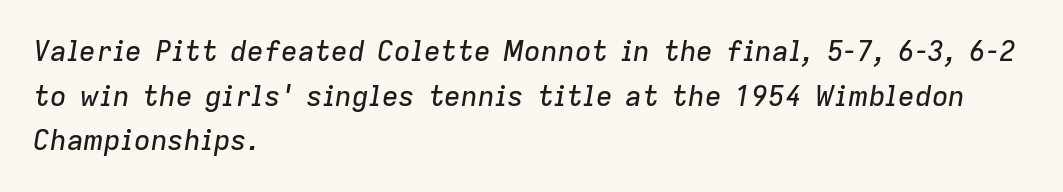
Q: Is the text italic (slanted)? A: Yes, it leans right by about 9 degrees.
Q: Is the text underlined? A: No.
Q: How is the paragraph aligned? A: Left-aligned.
Q: Is the spacing between letters normal or unusually wide? A: Normal.
Q: Is the spacing between lines tight, normal or loose? A: Normal.
Q: Width (condensed, normal, or wide)? A: Normal.
Q: Stroke contrast? A: Low.
Q: x-height? A: Medium.
Q: Monospaced? A: No.
